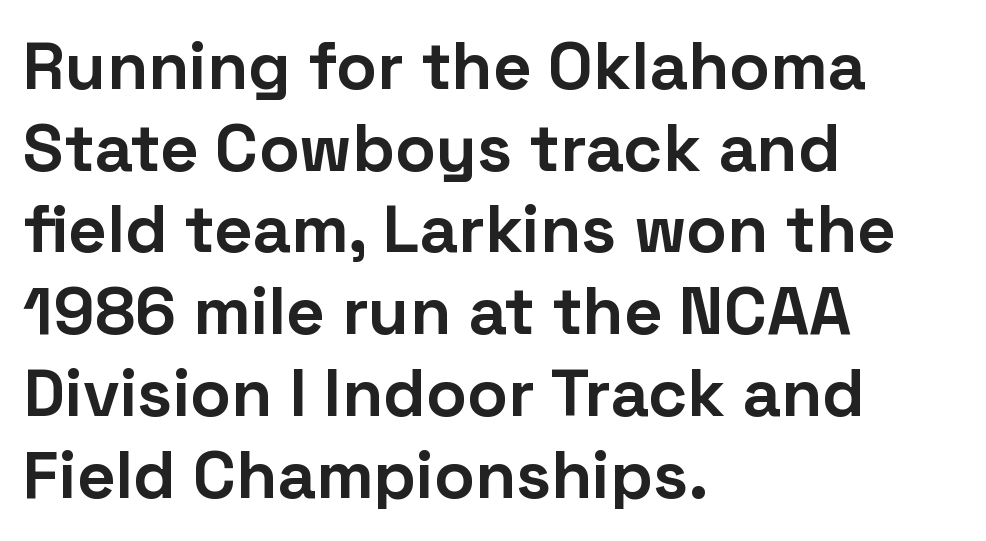
It's the straight-up-and-down kind of type. Do the characters align in a grid? No, the font is proportional. Line beginnings align vertically; line endings do not. Serif or sans? Sans — the stroke terminals are bare.
